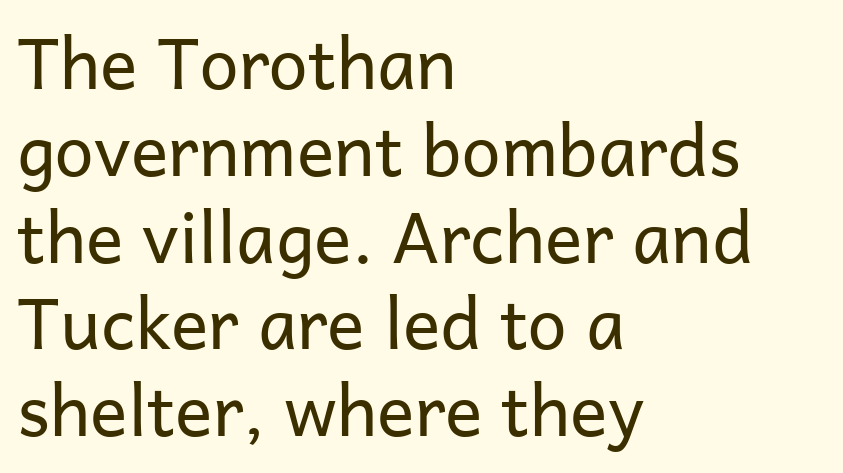
{"serif": "no", "italic": "no", "bold": "no", "weight": "regular", "width": "normal", "stroke_contrast": "low", "x_height": "medium", "monospaced": "no", "underline": "no", "align": "left", "line_spacing_ratio": 1.24, "letter_spacing": "normal", "letter_spacing_em": 0.0, "glyph_px": 70}
